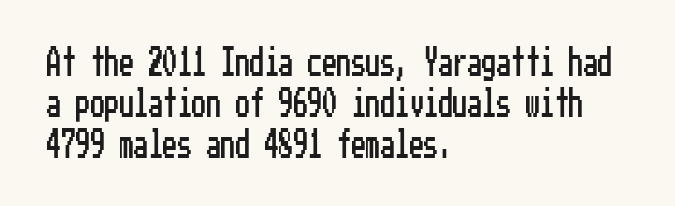
Characters follow at the spacing the type designer built in. This is sans-serif lettering, the kind often seen on screens and signage. Reading down the block, your eye returns to a fixed left position each line. No word sits above an underline.
